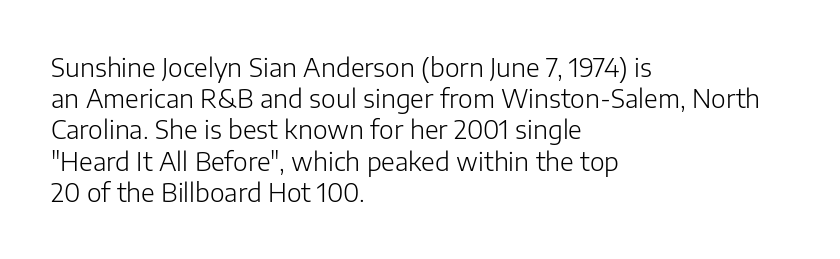
The image shows 25 px text type, upright; set left-aligned, normal line spacing (1.25x), normal letter spacing, not underlined.
